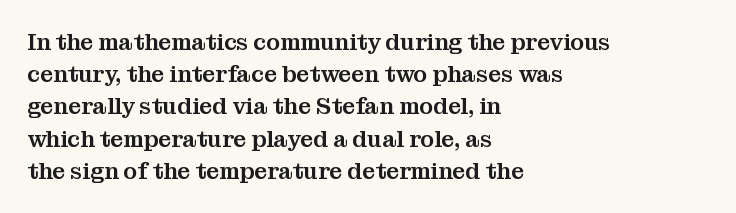
Q: Is the text italic (slanted)? A: No, it is upright.
Q: Is the text underlined? A: No.
Q: How is the paragraph aligned? A: Left-aligned.
Q: Is the spacing between letters normal or unusually wide? A: Normal.
Q: Is the spacing between lines tight, normal or loose? A: Normal.
